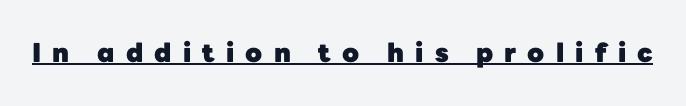
The image shows 26 px bold type, upright; set unusually wide letter spacing (+0.43 em), underlined.
